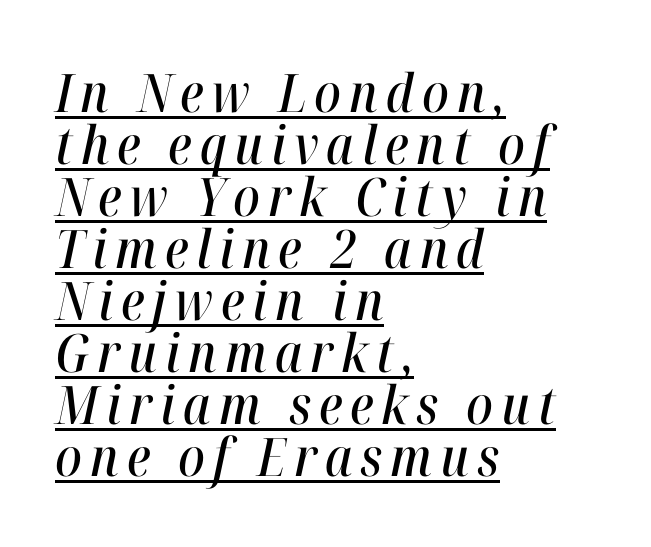
{"italic": "yes", "lean": "right", "slant_degrees": 12, "width": "condensed", "stroke_contrast": "high", "x_height": "medium", "monospaced": "no", "underline": "yes", "align": "left", "line_spacing": "tight", "line_spacing_ratio": 0.98, "glyph_px": 53}
